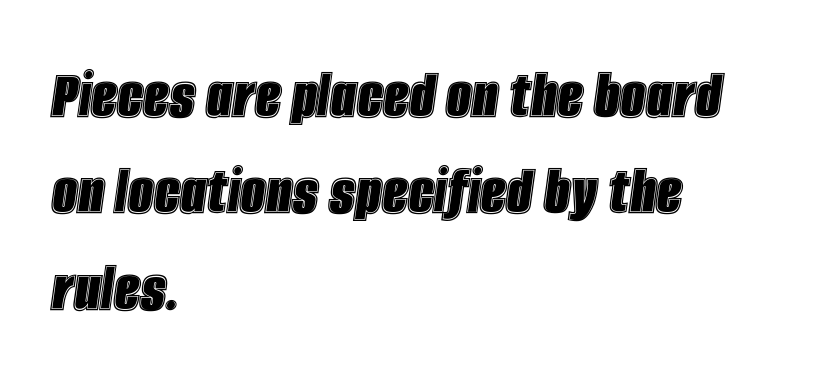
{"italic": "yes", "lean": "right", "slant_degrees": 8, "width": "condensed", "x_height": "large", "monospaced": "no", "underline": "no", "align": "left", "line_spacing": "normal", "line_spacing_ratio": 1.34, "letter_spacing": "normal", "letter_spacing_em": 0.0, "glyph_px": 72}
